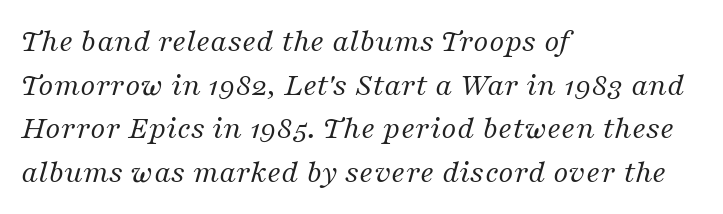
Q: Is the text bold? A: No.
Q: Is the text italic (slanted)? A: Yes, it leans right by about 16 degrees.
Q: Is the typeface a serif or a sans-serif typeface? A: Serif.
Q: Is the text underlined? A: No.
Q: How is the paragraph aligned? A: Left-aligned.
Q: Is the spacing between letters normal or unusually wide? A: Normal.
Q: Is the spacing between lines tight, normal or loose? A: Normal.
Q: Width (condensed, normal, or wide)? A: Normal.
Q: Stroke contrast? A: Medium.
Q: x-height? A: Medium.
Q: Monospaced? A: No.
